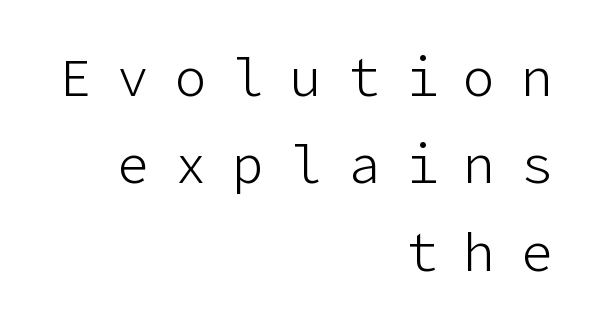
{"serif": "no", "italic": "no", "bold": "no", "weight": "light", "width": "normal", "stroke_contrast": "low", "x_height": "medium", "underline": "no", "align": "right", "line_spacing": "normal", "line_spacing_ratio": 1.65, "letter_spacing": "wide", "letter_spacing_em": 0.49, "glyph_px": 53}
